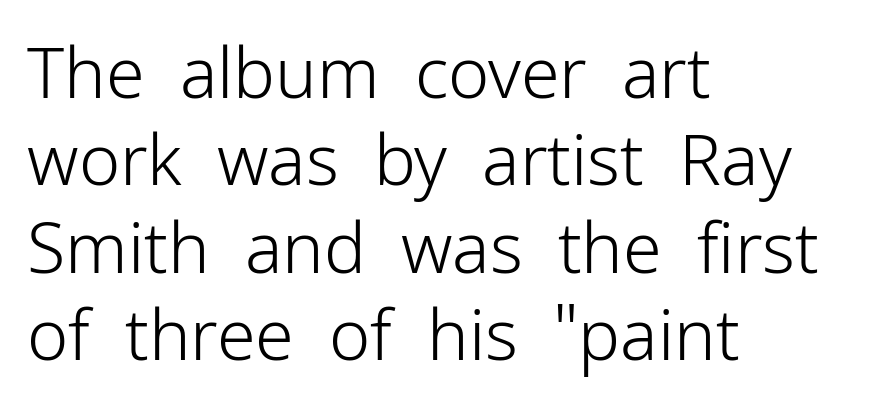
The image shows 70 px light sans-serif type, upright; set left-aligned, normal line spacing (1.25x), normal letter spacing, not underlined; low stroke contrast and a medium x-height.
